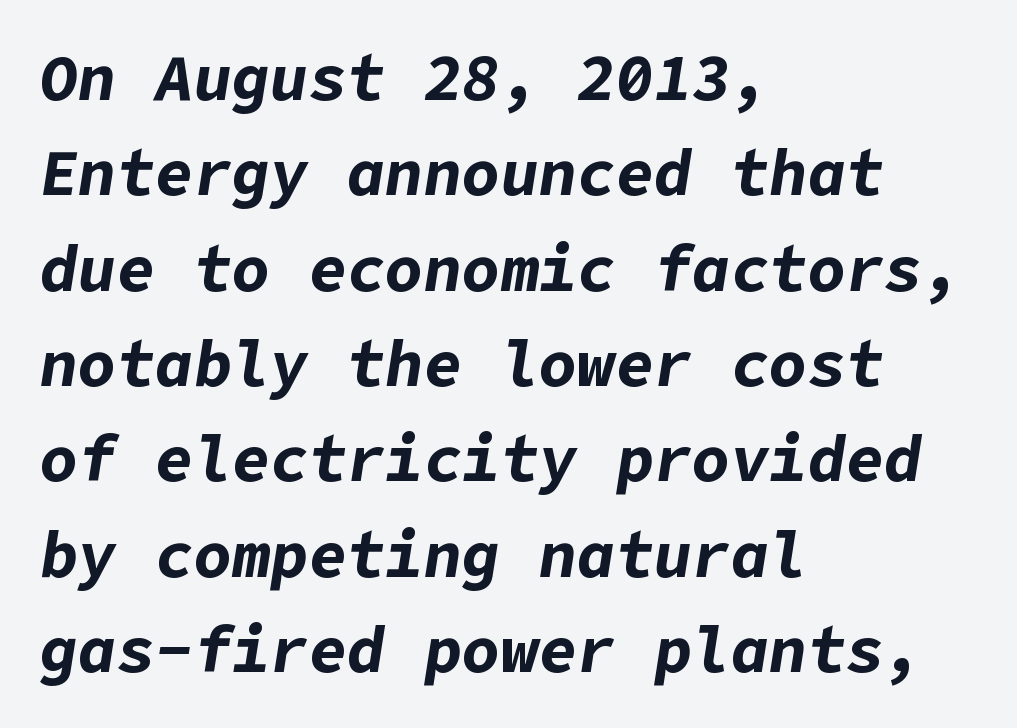
The image shows 64 px bold type, italic (leaning right); set left-aligned, normal line spacing (1.49x), normal letter spacing, not underlined; low stroke contrast and a medium x-height.
